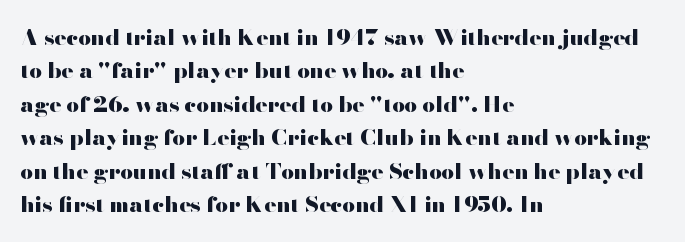
Q: Is the text bold? A: Yes.
Q: Is the text italic (slanted)? A: No, it is upright.
Q: Is the text underlined? A: No.
Q: How is the paragraph aligned? A: Left-aligned.
Q: Is the spacing between letters normal or unusually wide? A: Normal.
Q: Is the spacing between lines tight, normal or loose? A: Normal.
